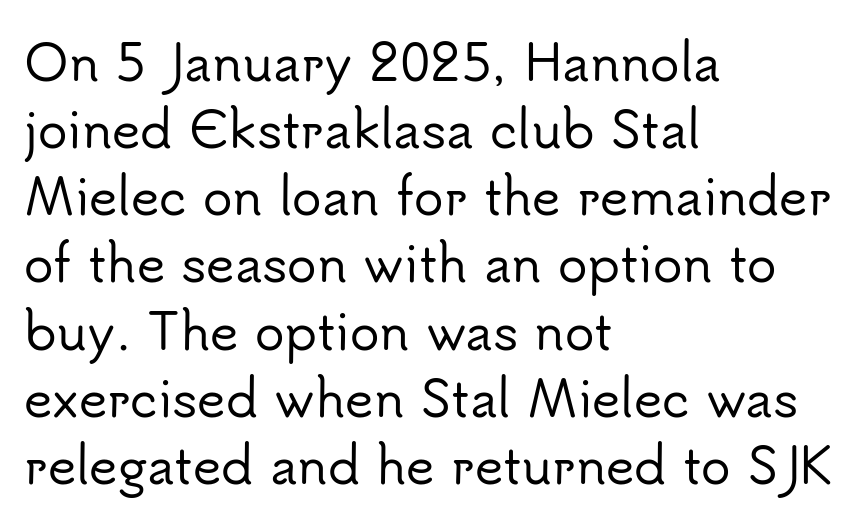
{"serif": "no", "italic": "no", "width": "normal", "stroke_contrast": "low", "x_height": "small", "monospaced": "no", "underline": "no", "align": "left", "line_spacing": "normal", "line_spacing_ratio": 1.37, "letter_spacing": "normal", "letter_spacing_em": 0.0, "glyph_px": 49}
